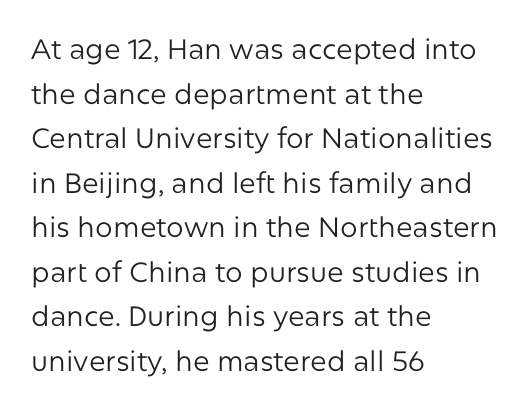
The image shows 28 px regular-weight sans-serif type, upright; set left-aligned, normal line spacing (1.59x), normal letter spacing, not underlined; low stroke contrast and a medium x-height.
